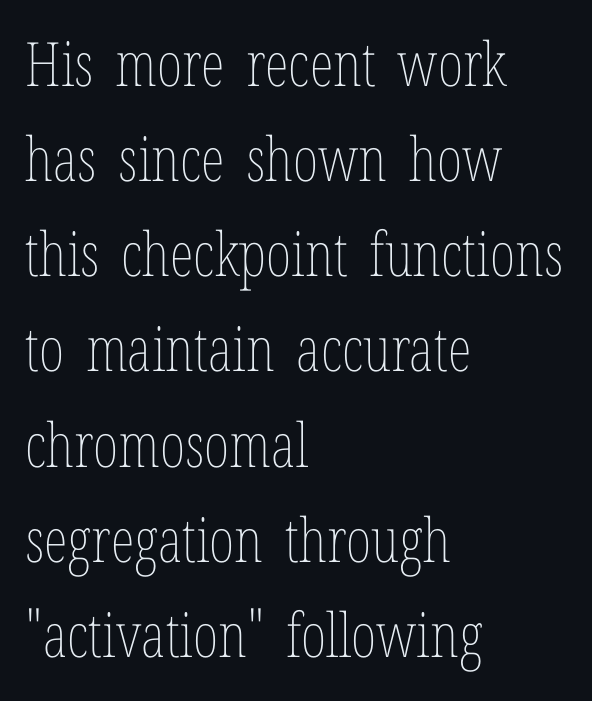
{"italic": "no", "bold": "no", "weight": "thin", "width": "condensed", "stroke_contrast": "low", "x_height": "medium", "monospaced": "no", "underline": "no", "align": "left", "line_spacing": "normal", "line_spacing_ratio": 1.56, "letter_spacing": "normal", "letter_spacing_em": 0.0, "glyph_px": 61}
